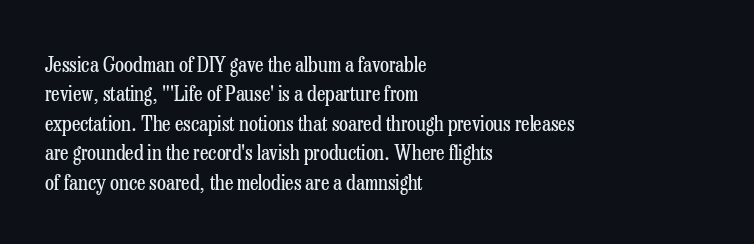
A clean baseline with only descenders dipping below it. If you drew a line through each stem, it would be perfectly vertical. Honestly, the row spacing looks completely unremarkable. Is this a heavy cut? Hardly; it is regular or lighter.
